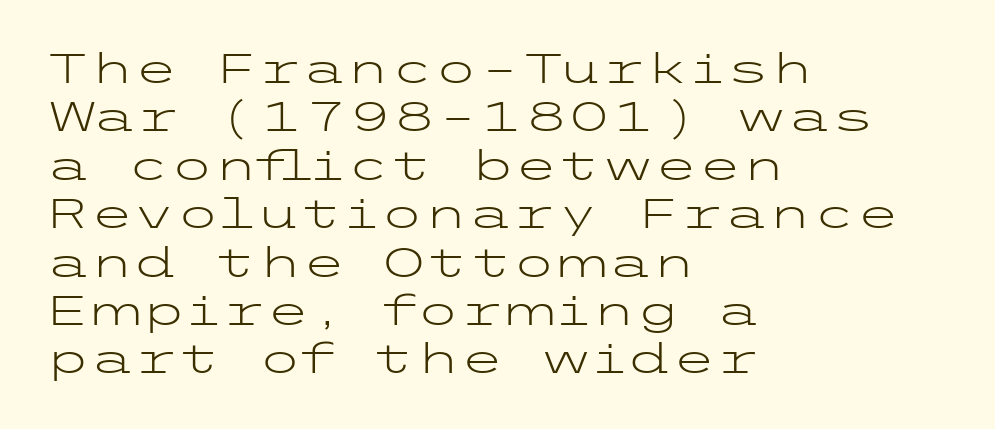
The image shows 40 px light, wide sans-serif type, upright; set left-aligned, line spacing 1.21x, normal letter spacing, not underlined; low stroke contrast and a medium x-height.
